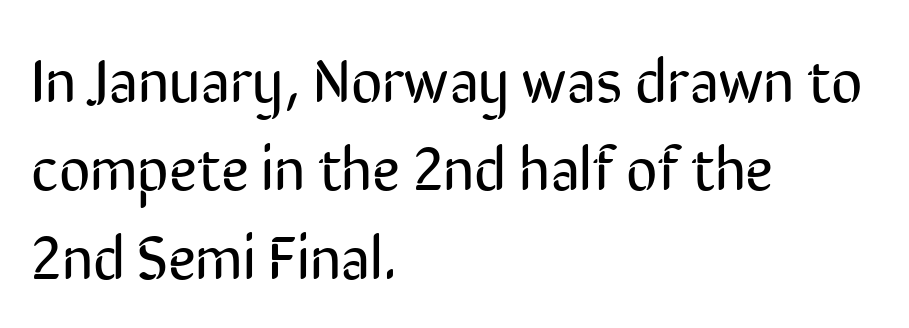
Q: Is the text bold? A: No.
Q: Is the text italic (slanted)? A: No, it is upright.
Q: Is the typeface a serif or a sans-serif typeface? A: Sans-serif.
Q: Is the text underlined? A: No.
Q: How is the paragraph aligned? A: Left-aligned.
Q: Is the spacing between letters normal or unusually wide? A: Normal.
Q: Is the spacing between lines tight, normal or loose? A: Normal.
Q: Width (condensed, normal, or wide)? A: Condensed.
Q: Stroke contrast? A: Low.
Q: x-height? A: Medium.
Q: Monospaced? A: No.
